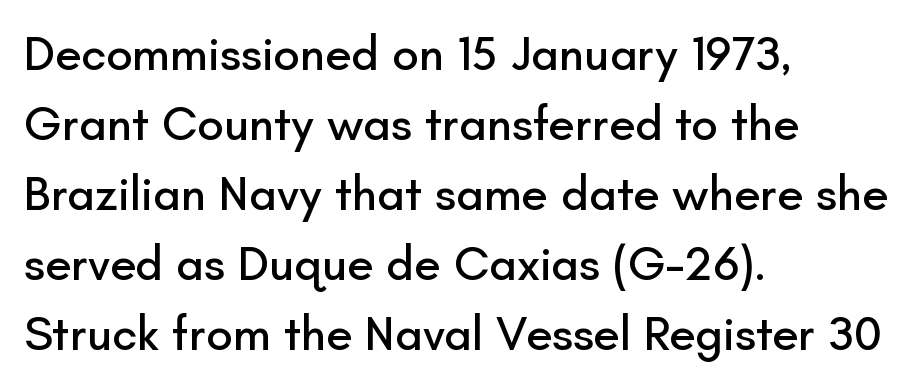
The image shows 48 px sans-serif type, upright; set left-aligned, normal line spacing (1.46x), normal letter spacing, not underlined; low stroke contrast and a small x-height.
